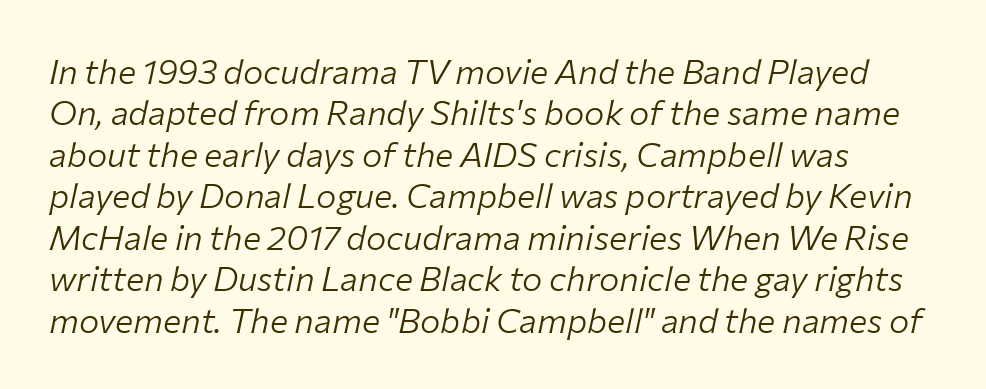
Q: Is the text bold? A: No.
Q: Is the text italic (slanted)? A: Yes, it leans right by about 12 degrees.
Q: Is the text underlined? A: No.
Q: Is the spacing between letters normal or unusually wide? A: Normal.
Q: Width (condensed, normal, or wide)? A: Normal.
Q: Stroke contrast? A: Low.
Q: x-height? A: Medium.
Q: Monospaced? A: No.
